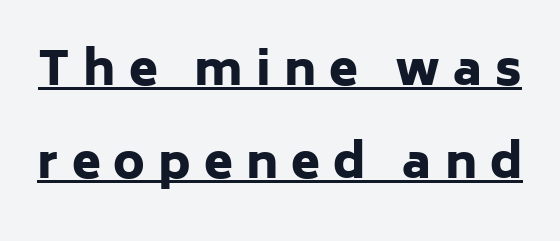
{"serif": "no", "italic": "no", "bold": "yes", "weight": "heavy", "width": "normal", "stroke_contrast": "low", "x_height": "medium", "monospaced": "no", "underline": "yes", "line_spacing": "loose", "line_spacing_ratio": 1.97, "letter_spacing": "wide", "letter_spacing_em": 0.28, "glyph_px": 47}
